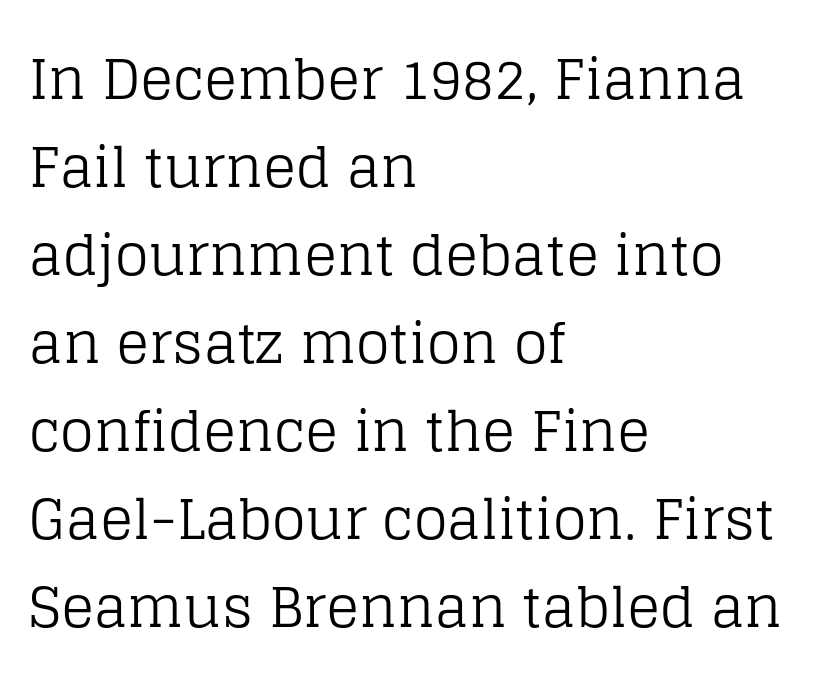
Q: Is the text bold? A: No.
Q: Is the text italic (slanted)? A: No, it is upright.
Q: Is the typeface a serif or a sans-serif typeface? A: Serif.
Q: Is the text underlined? A: No.
Q: How is the paragraph aligned? A: Left-aligned.
Q: Is the spacing between letters normal or unusually wide? A: Normal.
Q: Is the spacing between lines tight, normal or loose? A: Normal.
Q: Width (condensed, normal, or wide)? A: Normal.
Q: Stroke contrast? A: Low.
Q: x-height? A: Large.
Q: Monospaced? A: No.
